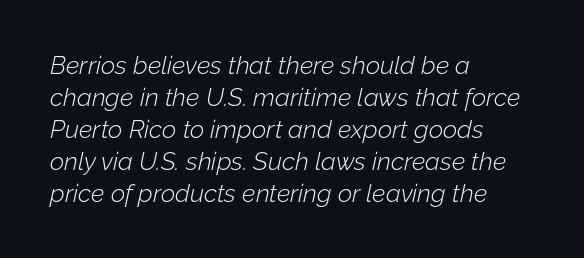
The image shows 25 px text type, italic (leaning right); set left-aligned, normal line spacing (1.28x), normal letter spacing, not underlined.
